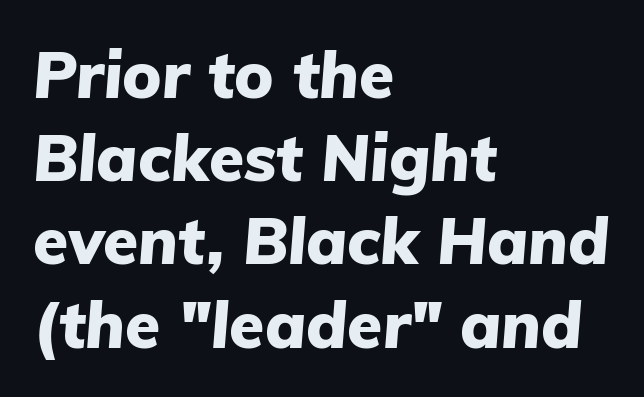
Each line starts at the same left margin while the right side varies. The glyphs are unaccompanied by any horizontal stroke below them. Designer's note — italics engaged. Its strokes are broad and dark, the hallmark of bold type. Letter spacing: default.
